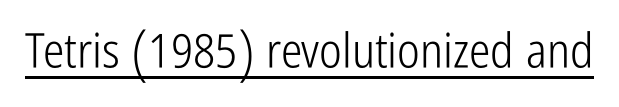
{"serif": "no", "italic": "no", "bold": "no", "weight": "light", "width": "condensed", "stroke_contrast": "low", "x_height": "medium", "monospaced": "no", "underline": "yes", "letter_spacing": "normal", "letter_spacing_em": 0.0, "glyph_px": 48}
